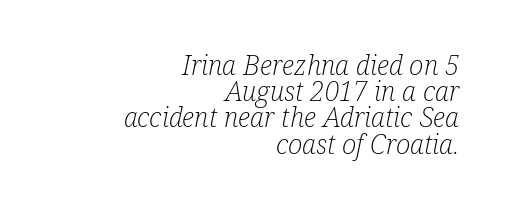
Q: Is the text bold? A: No.
Q: Is the text italic (slanted)? A: Yes, it leans right by about 12 degrees.
Q: Is the text underlined? A: No.
Q: How is the paragraph aligned? A: Right-aligned.
Q: Is the spacing between letters normal or unusually wide? A: Normal.
Q: Is the spacing between lines tight, normal or loose? A: Tight.
